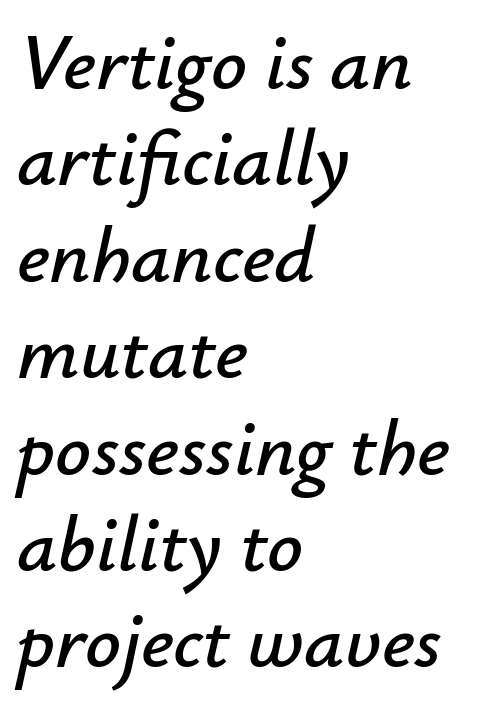
{"italic": "yes", "lean": "right", "slant_degrees": 12, "width": "normal", "stroke_contrast": "low", "x_height": "small", "monospaced": "no", "underline": "no", "align": "left", "line_spacing_ratio": 1.22, "letter_spacing": "normal", "letter_spacing_em": 0.0, "glyph_px": 79}
